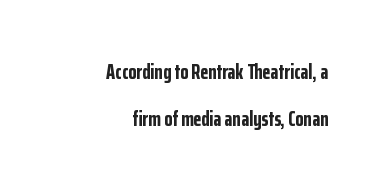
{"italic": "no", "bold": "yes", "underline": "no", "align": "right", "line_spacing": "loose", "line_spacing_ratio": 2.23, "letter_spacing": "normal", "letter_spacing_em": 0.0, "glyph_px": 21}
